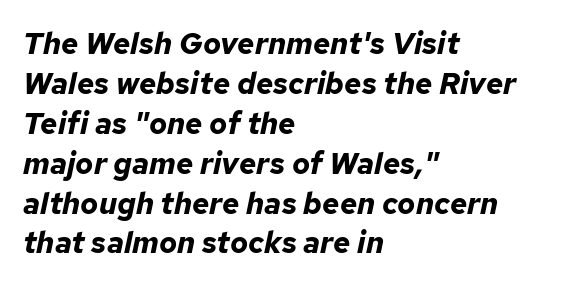
Q: Is the text bold? A: Yes.
Q: Is the text italic (slanted)? A: Yes, it leans right by about 12 degrees.
Q: Is the text underlined? A: No.
Q: How is the paragraph aligned? A: Left-aligned.
Q: Is the spacing between letters normal or unusually wide? A: Normal.
Q: Is the spacing between lines tight, normal or loose? A: Normal.
Q: Width (condensed, normal, or wide)? A: Normal.
Q: Stroke contrast? A: Low.
Q: x-height? A: Medium.
Q: Monospaced? A: No.
